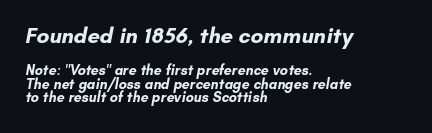
Reading down the column, the eye jumps only a short way to each next line. Does the weight exceed regular? Yes, all the way to bold. A clean baseline with only descenders dipping below it. Block one is the big one; block two sits smaller underneath. The type is set solid horizontally, with unmodified tracking. Alignment: flush left.
